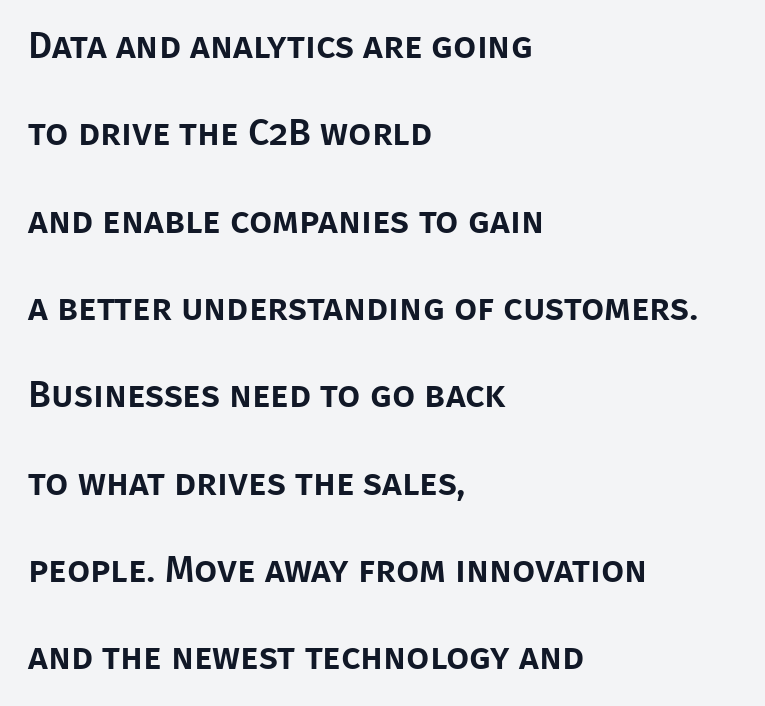
The image shows 37 px sans-serif type, upright; set left-aligned, loose line spacing (2.36x), normal letter spacing, not underlined; low stroke contrast and a large x-height.
